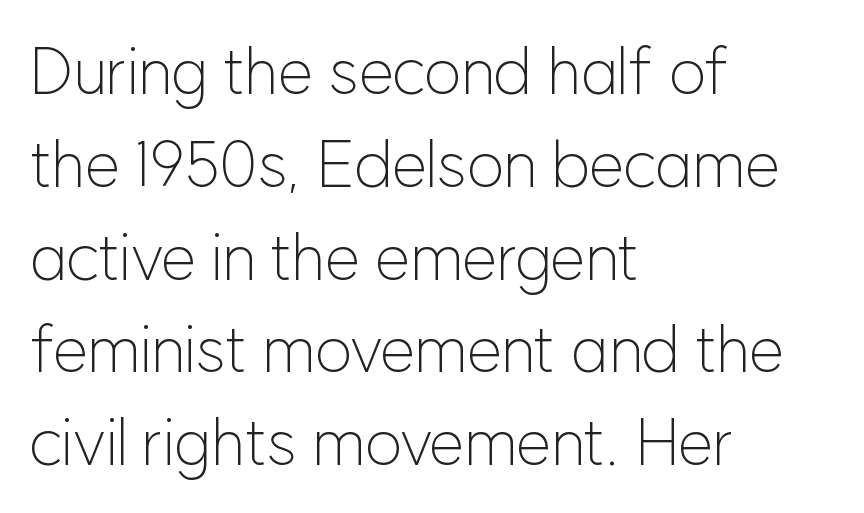
The image shows 64 px light sans-serif type, upright; set left-aligned, normal line spacing (1.45x), normal letter spacing, not underlined; low stroke contrast and a medium x-height.
